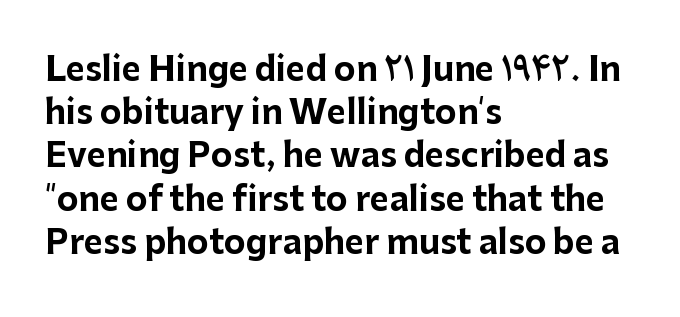
The image shows 33 px bold sans-serif type, upright; set left-aligned, normal line spacing (1.31x), normal letter spacing, not underlined; low stroke contrast and a medium x-height.
